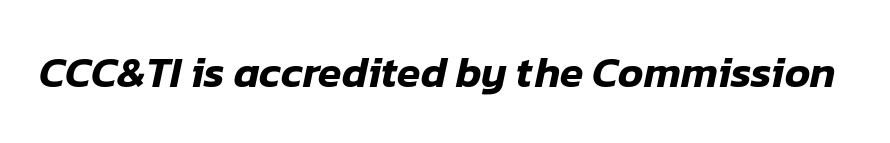
{"italic": "yes", "lean": "right", "slant_degrees": 12, "width": "normal", "stroke_contrast": "low", "x_height": "medium", "monospaced": "no", "underline": "no", "letter_spacing": "normal", "letter_spacing_em": 0.0, "glyph_px": 43}
